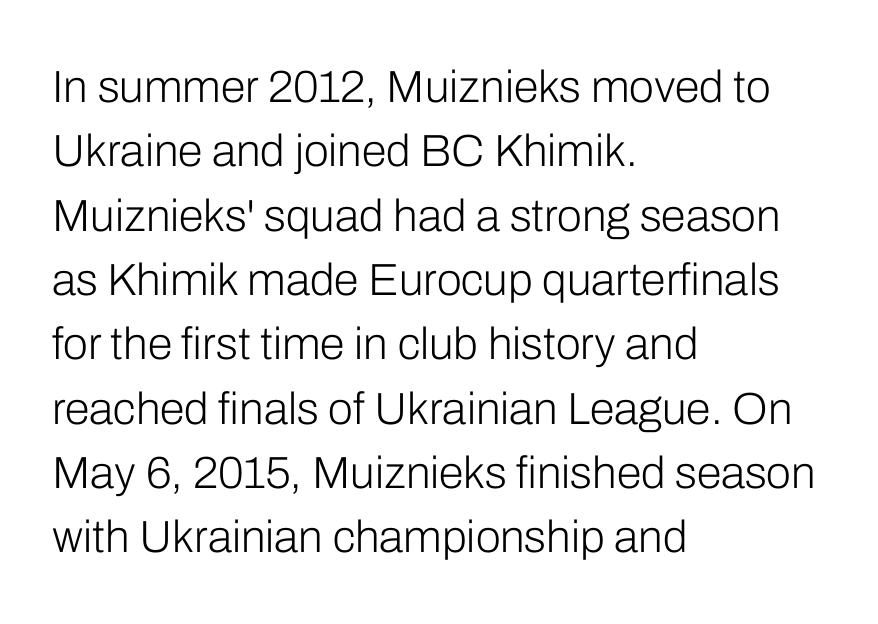
Q: Is the text bold? A: No.
Q: Is the text italic (slanted)? A: No, it is upright.
Q: Is the typeface a serif or a sans-serif typeface? A: Sans-serif.
Q: Is the text underlined? A: No.
Q: How is the paragraph aligned? A: Left-aligned.
Q: Is the spacing between letters normal or unusually wide? A: Normal.
Q: Is the spacing between lines tight, normal or loose? A: Normal.
Q: Width (condensed, normal, or wide)? A: Normal.
Q: Stroke contrast? A: Low.
Q: x-height? A: Medium.
Q: Monospaced? A: No.
